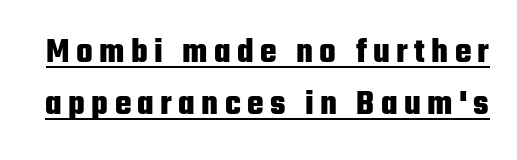
The image shows 35 px heavy, condensed sans-serif type, upright; set normal line spacing (1.49x), underlined; low stroke contrast and a medium x-height.
